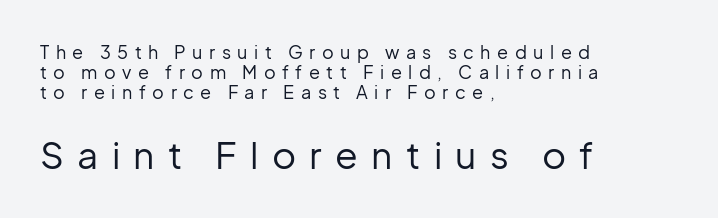
Q: Is the text bold? A: No.
Q: Is the text italic (slanted)? A: No, it is upright.
Q: Is the typeface a serif or a sans-serif typeface? A: Sans-serif.
Q: Is the text underlined? A: No.
Q: How is the paragraph aligned? A: Left-aligned.
Q: Is the spacing between letters normal or unusually wide? A: Unusually wide.
Q: Is the spacing between lines tight, normal or loose? A: Tight.
Q: Which block of text is set in a larger size, the first (top) or the second (bottom)? A: The second (bottom) one.
Q: Width (condensed, normal, or wide)? A: Normal.
Q: Stroke contrast? A: Low.
Q: x-height? A: Medium.
Q: Monospaced? A: No.
